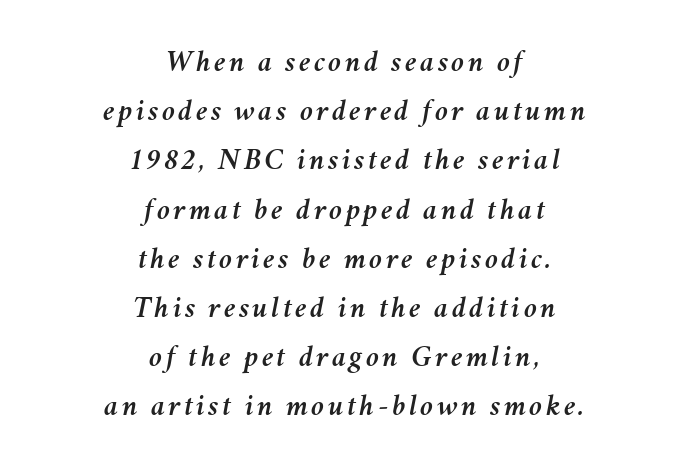
{"italic": "yes", "lean": "right", "slant_degrees": 11, "width": "normal", "stroke_contrast": "medium", "x_height": "medium", "monospaced": "no", "underline": "no", "align": "center", "line_spacing": "normal", "line_spacing_ratio": 1.64, "glyph_px": 30}
